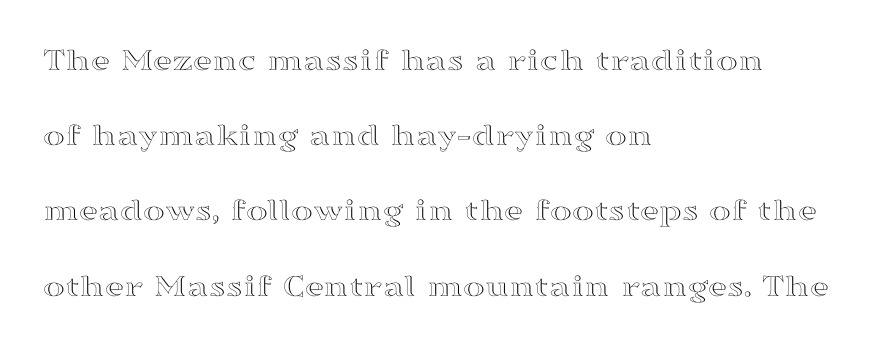
{"italic": "no", "width": "wide", "x_height": "medium", "monospaced": "no", "underline": "no", "align": "left", "line_spacing": "loose", "line_spacing_ratio": 2.28, "letter_spacing": "normal", "letter_spacing_em": 0.0, "glyph_px": 33}
